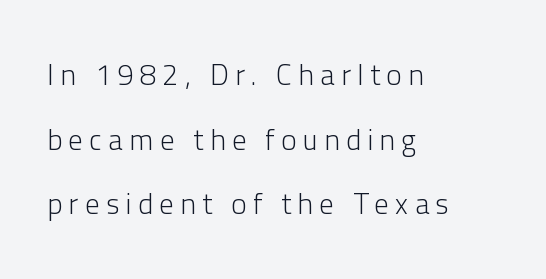
The image shows 29 px light sans-serif type, upright; set left-aligned, loose line spacing (2.23x), unusually wide letter spacing (+0.22 em), not underlined; low stroke contrast and a medium x-height.
